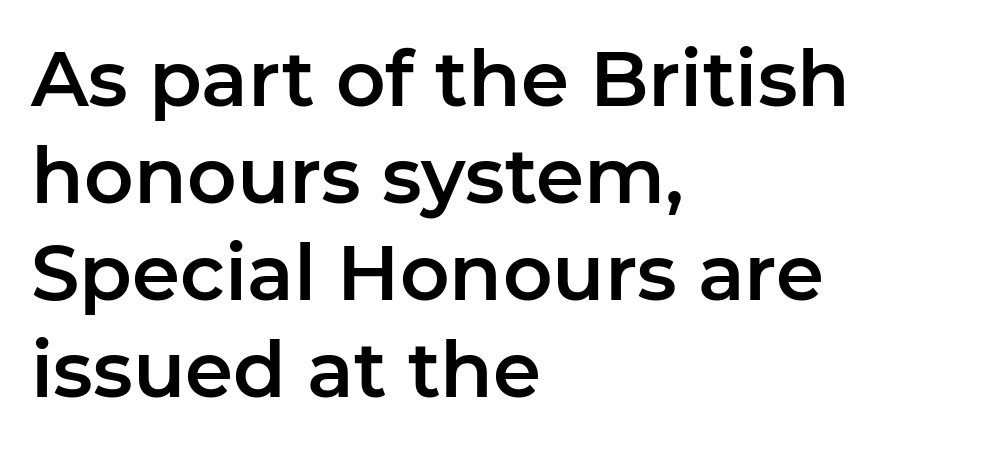
{"serif": "no", "italic": "no", "width": "normal", "stroke_contrast": "low", "x_height": "medium", "monospaced": "no", "underline": "no", "align": "left", "line_spacing": "normal", "line_spacing_ratio": 1.26, "letter_spacing": "normal", "letter_spacing_em": 0.0, "glyph_px": 77}
